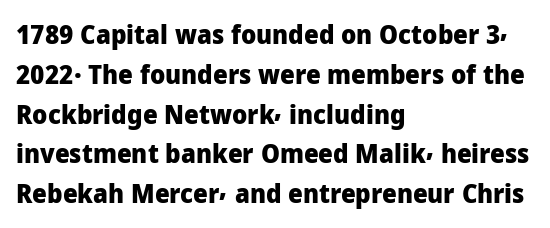
{"italic": "no", "bold": "yes", "underline": "no", "align": "left", "line_spacing": "normal", "line_spacing_ratio": 1.53, "letter_spacing": "normal", "letter_spacing_em": 0.0, "glyph_px": 26}
